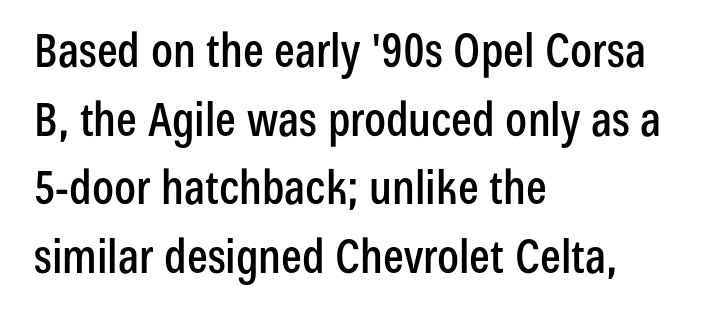
The image shows 46 px condensed sans-serif type, upright; set left-aligned, normal line spacing (1.49x), normal letter spacing, not underlined; low stroke contrast and a medium x-height.
